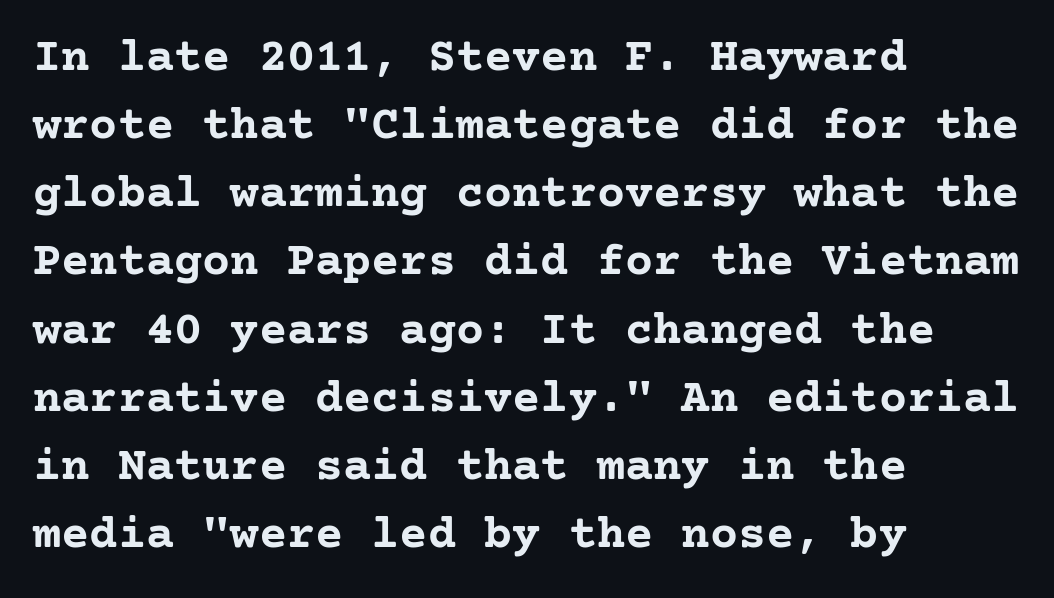
{"serif": "yes", "italic": "no", "bold": "yes", "weight": "semibold", "width": "normal", "stroke_contrast": "low", "x_height": "medium", "underline": "no", "align": "left", "line_spacing": "normal", "line_spacing_ratio": 1.45, "letter_spacing": "normal", "letter_spacing_em": 0.0, "glyph_px": 47}
